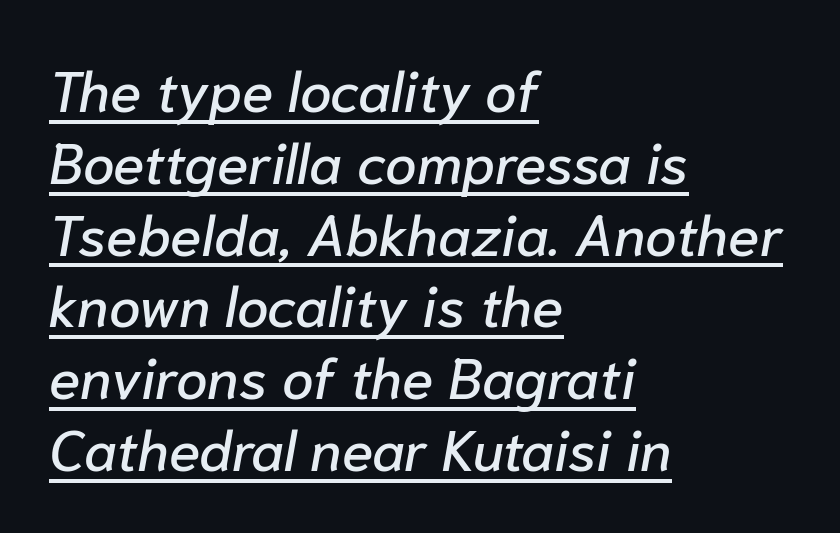
The image shows 57 px text type, italic (leaning right); set left-aligned, normal line spacing (1.26x), normal letter spacing, underlined; low stroke contrast and a medium x-height.
